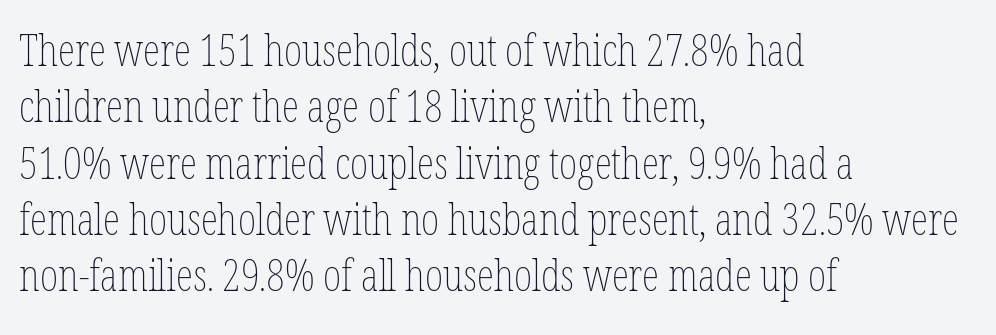
The image shows 44 px thin, condensed type, upright; set left-aligned, normal line spacing (1.28x), normal letter spacing, not underlined; low stroke contrast and a medium x-height.
